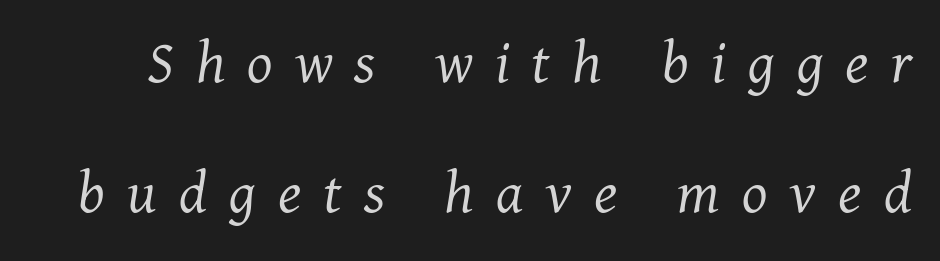
The font sits on the lighter half of the weight spectrum, regular included. There's an unmistakable incline to the writing here. You could not count columns in this text — the font is proportionally spaced. Quick note: interline space is abundant. Substantial extra tracking has been applied to these lines.
